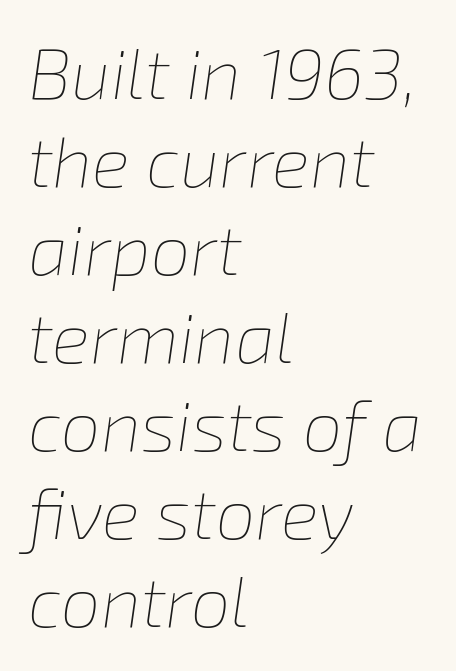
The image shows 71 px thin type, italic (leaning right); set left-aligned, line spacing 1.24x, normal letter spacing, not underlined; low stroke contrast and a medium x-height.
